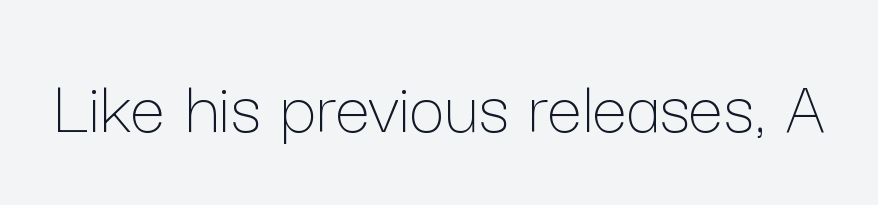
{"italic": "no", "bold": "no", "weight": "thin", "width": "normal", "stroke_contrast": "low", "x_height": "medium", "monospaced": "no", "underline": "no", "letter_spacing": "normal", "letter_spacing_em": 0.0, "glyph_px": 78}
